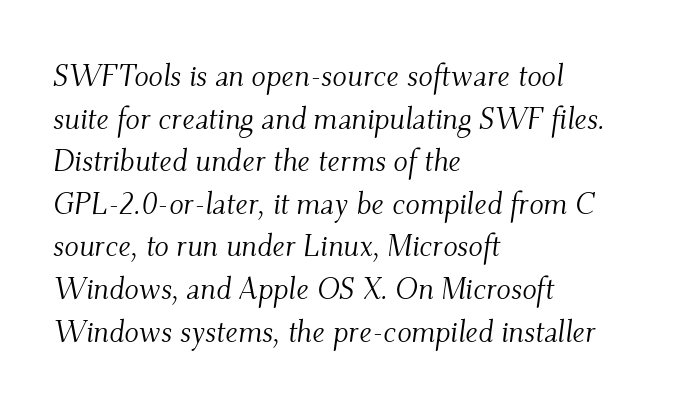
In terms of letterspacing, this is plain default setting. Type style note: has serifs. Compared with typical paragraphs, the rows here are spaced about the same. Do the characters align in a grid? No, the font is proportional. Posture: slanted. Type without underlining.
